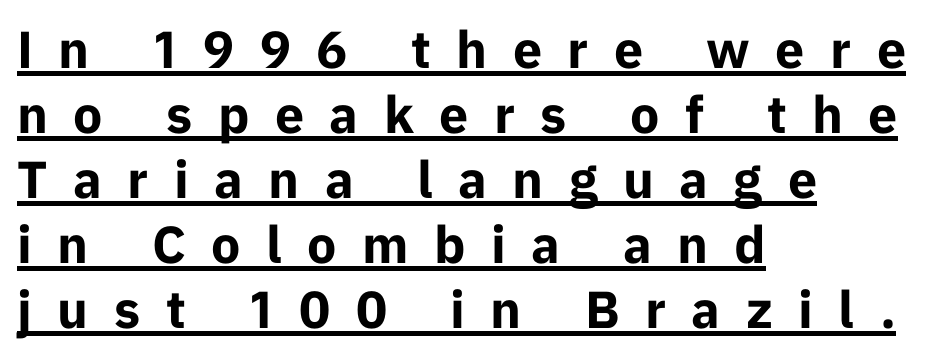
Normally led — the rows are evenly, conventionally spaced. Posture: straight, roman, zero tilt. This rendering widens character spacing well past its baseline value. A sans-serif font was chosen for this passage.
